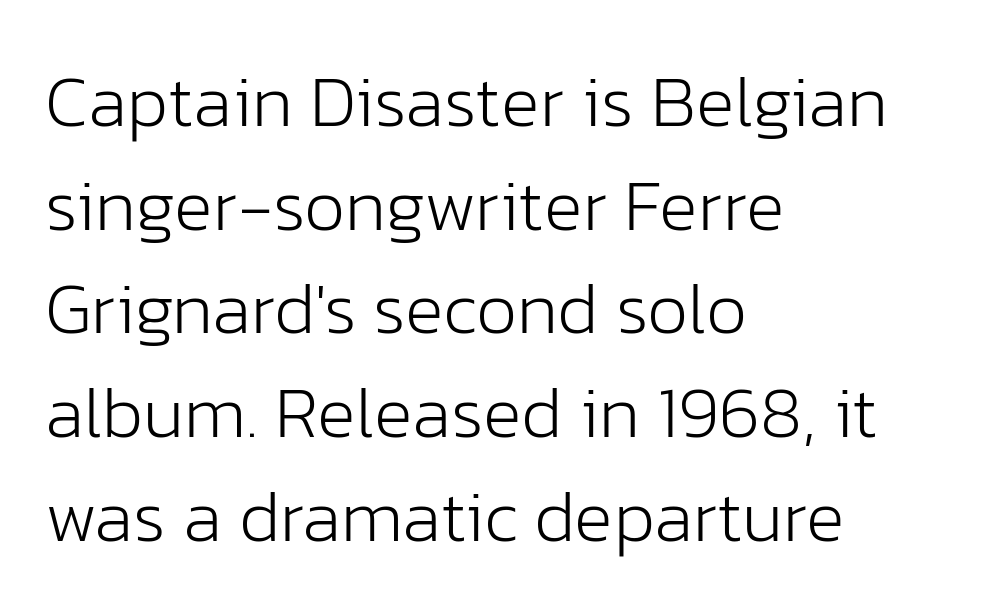
Q: Is the text bold? A: No.
Q: Is the text italic (slanted)? A: No, it is upright.
Q: Is the typeface a serif or a sans-serif typeface? A: Sans-serif.
Q: Is the text underlined? A: No.
Q: How is the paragraph aligned? A: Left-aligned.
Q: Is the spacing between letters normal or unusually wide? A: Normal.
Q: Is the spacing between lines tight, normal or loose? A: Normal.
Q: Width (condensed, normal, or wide)? A: Normal.
Q: Stroke contrast? A: Low.
Q: x-height? A: Medium.
Q: Monospaced? A: No.
